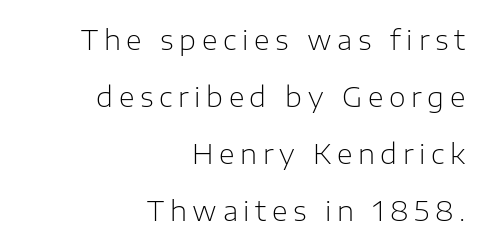
{"italic": "no", "bold": "no", "underline": "no", "align": "right", "line_spacing": "loose", "line_spacing_ratio": 2.11, "letter_spacing": "wide", "letter_spacing_em": 0.21, "glyph_px": 27}
